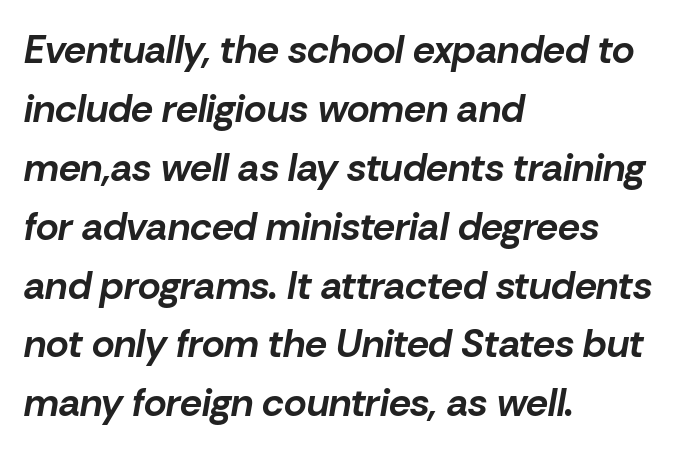
The lines sit at an ordinary, default distance from one another. Each line starts at the same left margin while the right side varies. Posture: slanted. Note the varied advance widths — an 'i' is clearly narrower than an 'm'.
